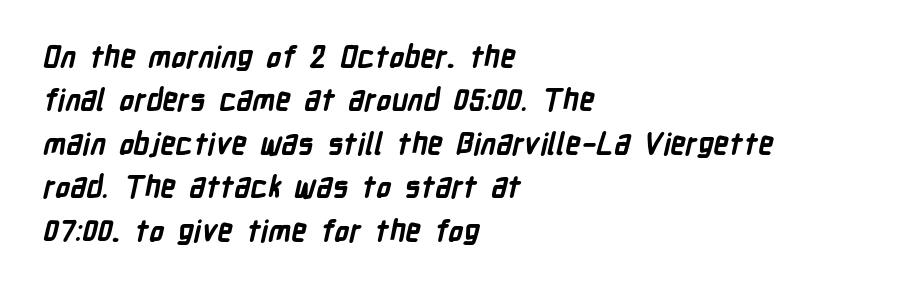
{"serif": "no", "bold": "yes", "weight": "bold", "width": "condensed", "stroke_contrast": "low", "x_height": "medium", "monospaced": "no", "underline": "no", "align": "left", "line_spacing": "normal", "line_spacing_ratio": 1.45, "letter_spacing": "normal", "letter_spacing_em": 0.0, "glyph_px": 30}
